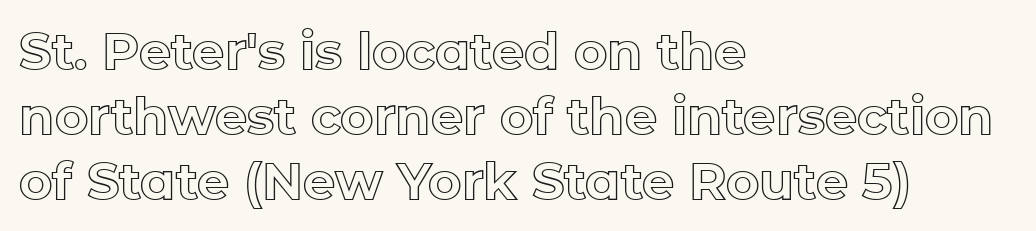
{"italic": "no", "width": "normal", "x_height": "medium", "monospaced": "no", "underline": "no", "align": "left", "line_spacing": "normal", "line_spacing_ratio": 1.27, "letter_spacing": "normal", "letter_spacing_em": 0.0, "glyph_px": 51}
